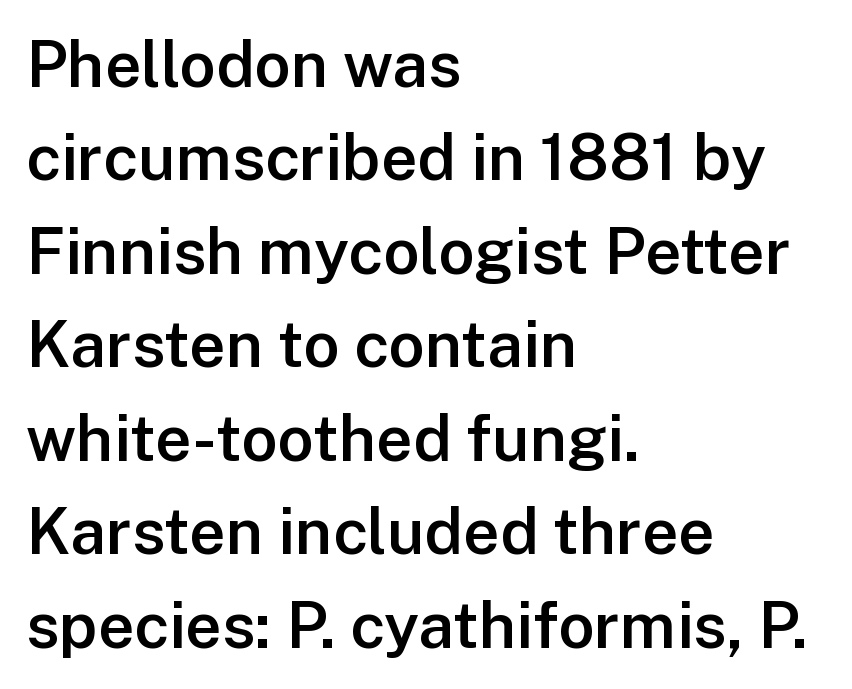
The image shows 64 px semibold sans-serif type, upright; set left-aligned, normal line spacing (1.46x), normal letter spacing, not underlined; low stroke contrast and a medium x-height.
